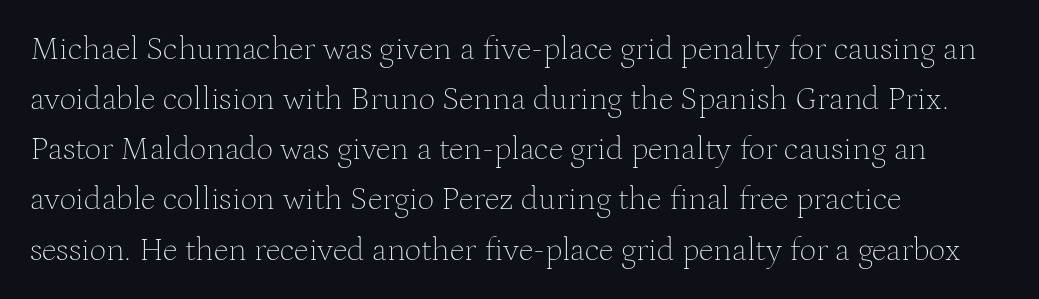
Here the designer chose a conventional face with non-uniform glyph widths. The area under the type is left untouched. Nothing heavy about these letters — not bold at all. Summary of vertical rhythm: regular, with standard interline spacing. The paragraph shown leans on its left margin. The horizontal fit of the characters is conventional and even.
